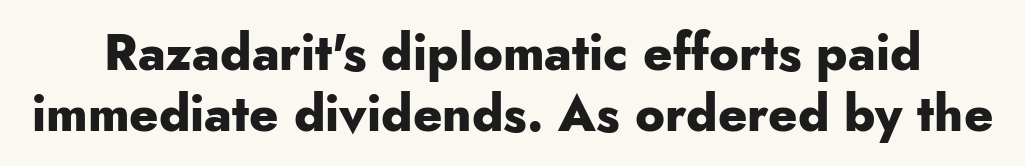
Q: Is the text bold? A: Yes.
Q: Is the text italic (slanted)? A: No, it is upright.
Q: Is the typeface a serif or a sans-serif typeface? A: Sans-serif.
Q: Is the text underlined? A: No.
Q: Is the spacing between letters normal or unusually wide? A: Normal.
Q: Width (condensed, normal, or wide)? A: Normal.
Q: Stroke contrast? A: Low.
Q: x-height? A: Small.
Q: Monospaced? A: No.
